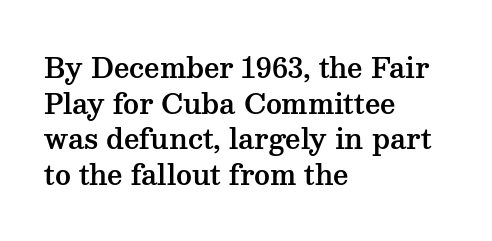
Q: Is the text italic (slanted)? A: No, it is upright.
Q: Is the text underlined? A: No.
Q: How is the paragraph aligned? A: Left-aligned.
Q: Is the spacing between letters normal or unusually wide? A: Normal.
Q: Is the spacing between lines tight, normal or loose? A: Normal.
